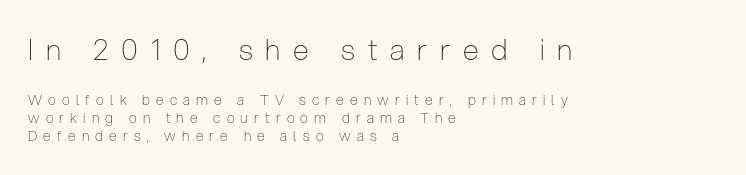
In terms of letterspacing, this is a distinctly airy, spread setting. Here the designer chose a conventional face with non-uniform glyph widths. Unlike a traditional serif, this face leaves its strokes unadorned. The passage shown is not bold in any degree. This rendering features lettering with no underline. Upright lettering throughout.
